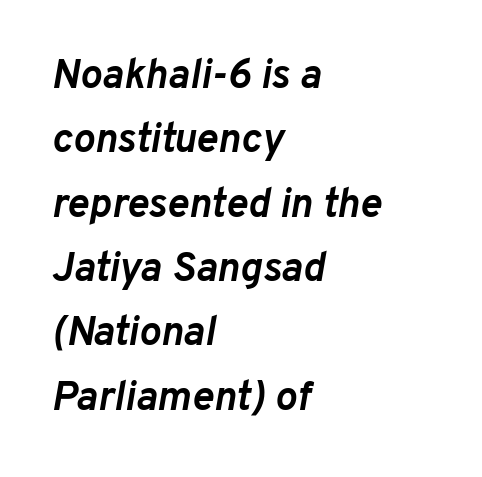
Q: Is the text bold? A: Yes.
Q: Is the text italic (slanted)? A: Yes, it leans right by about 10 degrees.
Q: Is the text underlined? A: No.
Q: How is the paragraph aligned? A: Left-aligned.
Q: Is the spacing between letters normal or unusually wide? A: Normal.
Q: Is the spacing between lines tight, normal or loose? A: Normal.
Q: Width (condensed, normal, or wide)? A: Normal.
Q: Stroke contrast? A: Low.
Q: x-height? A: Medium.
Q: Monospaced? A: No.
